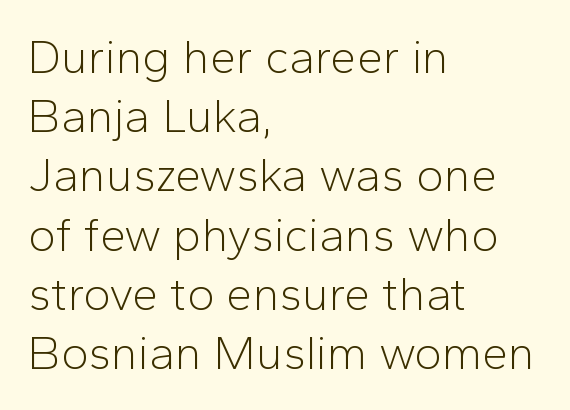
The letterforms sit at book weight or below. The letters advance in unequal steps, a hallmark of proportional type. Evenly set lines give the paragraph a standard silhouette. The type sits square on the baseline with zero lean. The type is set solid horizontally, with unmodified tracking. Font category for this specimen: sans-serif.
